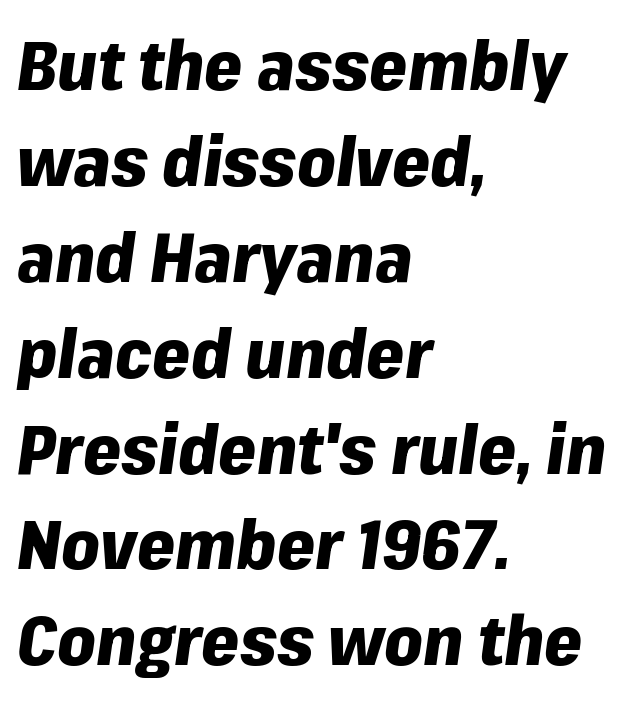
{"italic": "yes", "lean": "right", "slant_degrees": 8, "bold": "yes", "weight": "heavy", "width": "normal", "stroke_contrast": "low", "x_height": "medium", "monospaced": "no", "underline": "no", "align": "left", "line_spacing": "normal", "line_spacing_ratio": 1.41, "letter_spacing": "normal", "letter_spacing_em": 0.0, "glyph_px": 68}
